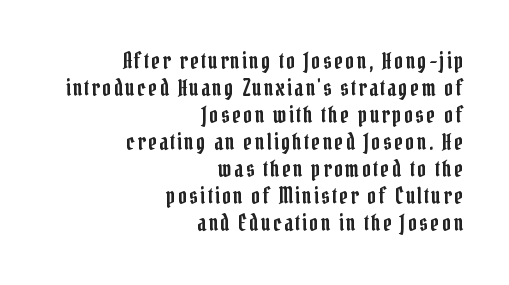
{"italic": "no", "underline": "no", "align": "right", "line_spacing_ratio": 1.23, "glyph_px": 22}
